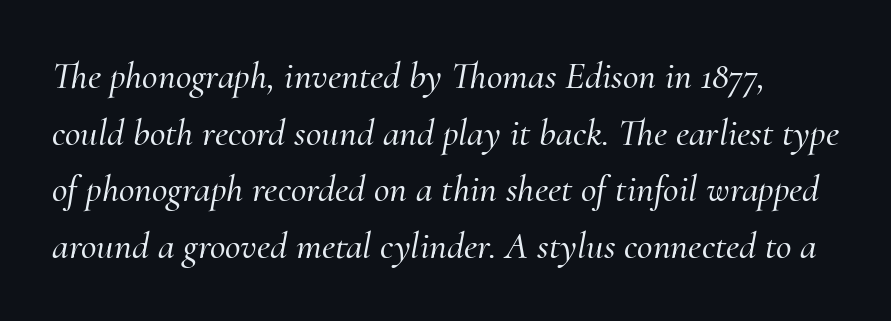
The image shows 38 px serif type, italic (leaning right); set normal line spacing (1.49x), normal letter spacing, not underlined; medium stroke contrast and a small x-height.
